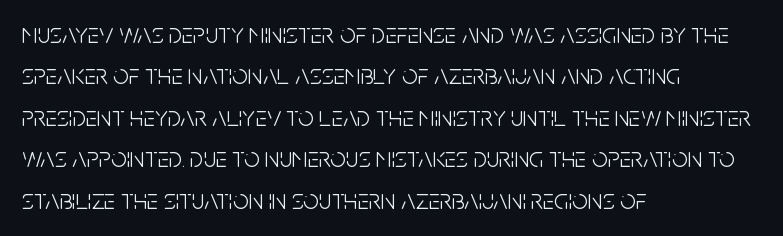
The image shows 28 px light, condensed sans-serif type, upright; set left-aligned, normal line spacing (1.48x), normal letter spacing, not underlined; low stroke contrast and a large x-height.
